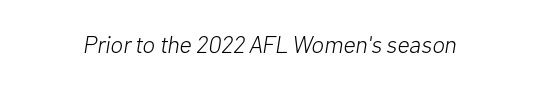
The axis of the letterforms is tilted away from vertical. The tracking reads as untouched default to a designer's eye. Unmarked baselines from the first word to the last. The cut favours lightness, reaching ordinary text weight at its darkest.
